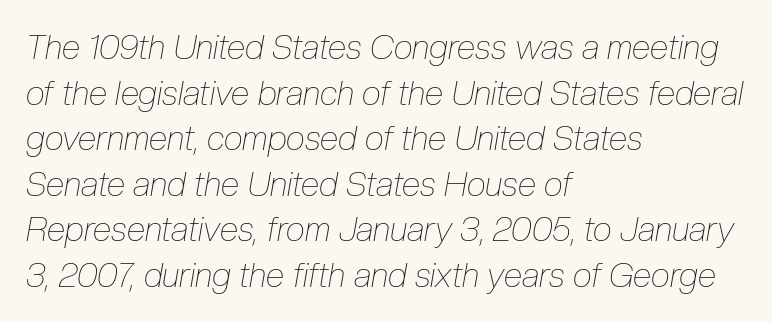
The baseline area is clear. Vertically, the passage feels balanced, rows spaced as you'd expect. Note the varied advance widths — an 'i' is clearly narrower than an 'm'. The letterforms sit shoulder to shoulder at normal distance.
